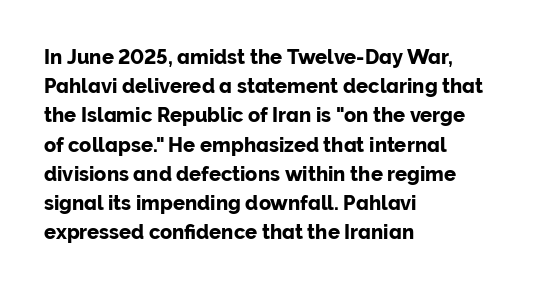
A bare baseline throughout the passage. Tracking value appears to be zero — textbook default spacing. The lettering holds an erect, upright posture throughout. The lines in this sample share a left origin and differ only in where they stop.
